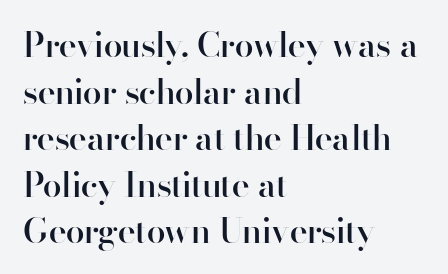
The image shows 34 px semibold sans-serif type, upright; set left-aligned, normal line spacing (1.37x), normal letter spacing, not underlined; high stroke contrast and a small x-height.
